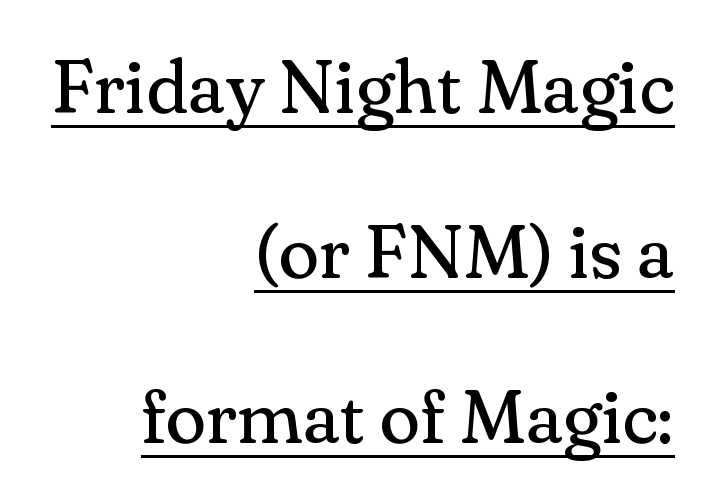
The image shows 75 px regular-weight serif type, upright; set right-aligned, loose line spacing (2.2x), normal letter spacing, underlined; medium stroke contrast and a small x-height.
